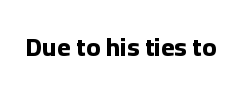
Only glyphs here, with clear space below each row. Rendered with straight, roman letterforms. The glyphs have the mass of a bold cut. Observe the ordinary spacing: letters are neighbours, not strangers.
